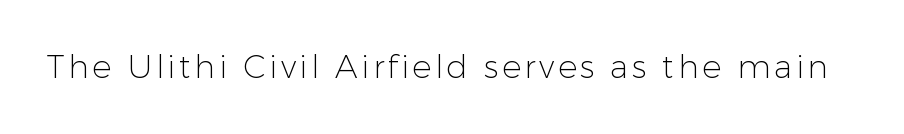
Are there feet on the stems? There aren't — it's a sans. Just letters on the line, the space beneath them empty. The lettering stays uniformly vertical, giving the passage a roman look. The weight tops out at a normal text grade. Character widths vary here, with narrow letters taking less room than wide ones.
